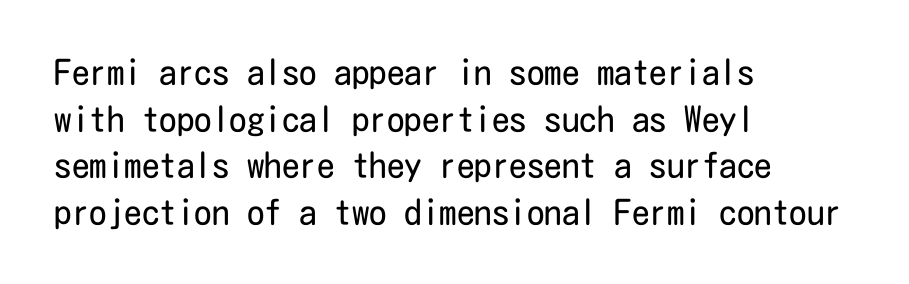
The image shows 35 px regular-weight, condensed sans-serif type, upright; set left-aligned, normal line spacing (1.33x), normal letter spacing, not underlined; low stroke contrast and a medium x-height.
